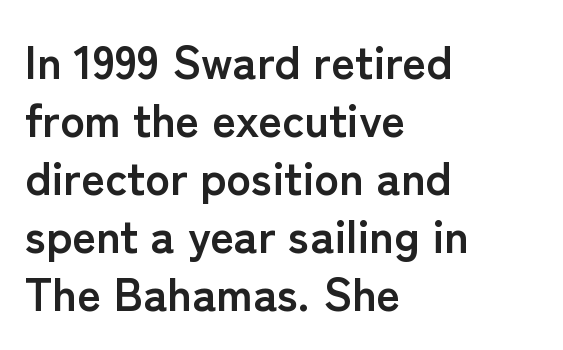
{"serif": "no", "italic": "no", "bold": "yes", "weight": "semibold", "width": "normal", "stroke_contrast": "low", "x_height": "medium", "monospaced": "no", "underline": "no", "align": "left", "line_spacing": "normal", "line_spacing_ratio": 1.26, "letter_spacing": "normal", "letter_spacing_em": 0.0, "glyph_px": 46}
